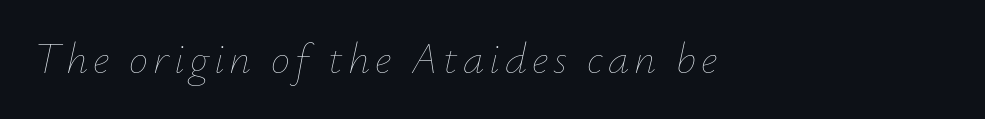
The image shows 43 px thin type, italic (leaning right); set left-aligned, not underlined; low stroke contrast and a small x-height.
